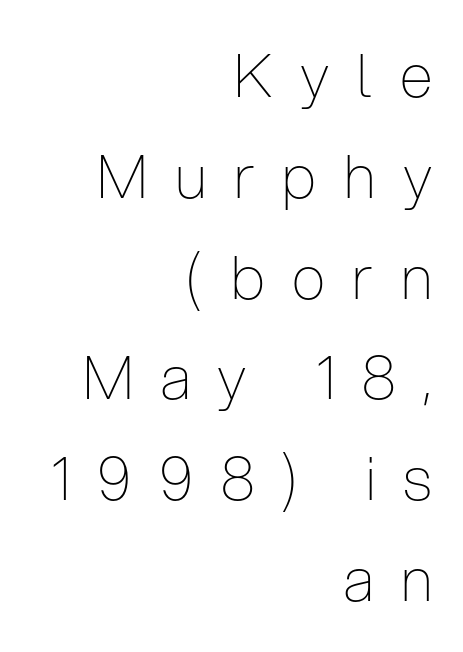
{"serif": "no", "italic": "no", "bold": "no", "weight": "thin", "width": "condensed", "stroke_contrast": "low", "x_height": "medium", "monospaced": "no", "underline": "no", "align": "right", "line_spacing": "normal", "line_spacing_ratio": 1.68, "letter_spacing": "wide", "letter_spacing_em": 0.46, "glyph_px": 60}
